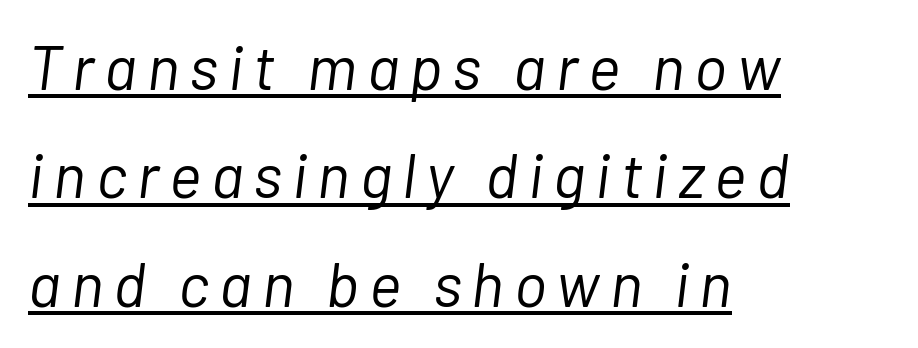
The image shows 62 px light type, italic (leaning right); set left-aligned, line spacing 1.75x, underlined; low stroke contrast and a medium x-height.
